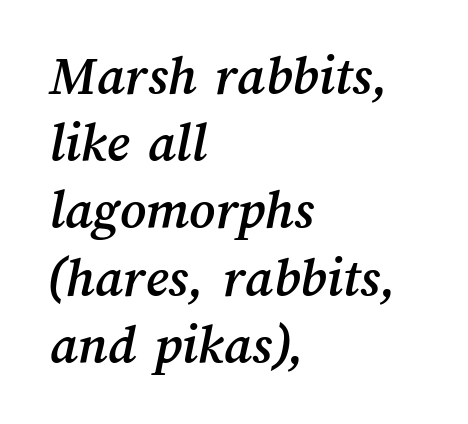
The rendering uses natural spacing where letterforms have individual widths. Does the copy run flush right? No — it runs flush left. Only glyphs here, with clear space below each row. The letterforms sit shoulder to shoulder at normal distance.
